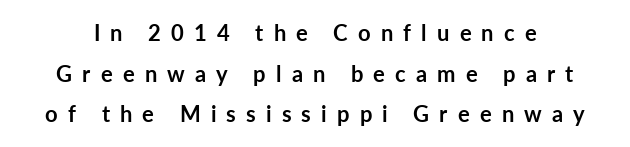
Q: Is the text bold? A: Yes.
Q: Is the text italic (slanted)? A: No, it is upright.
Q: Is the text underlined? A: No.
Q: Is the spacing between letters normal or unusually wide? A: Unusually wide.
